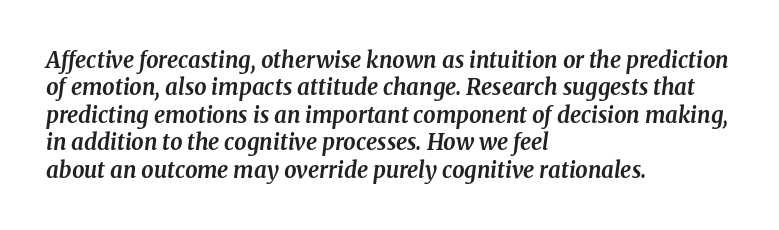
Q: Is the text bold? A: Yes.
Q: Is the text italic (slanted)? A: Yes, it leans right by about 8 degrees.
Q: Is the text underlined? A: No.
Q: How is the paragraph aligned? A: Left-aligned.
Q: Is the spacing between letters normal or unusually wide? A: Normal.
Q: Is the spacing between lines tight, normal or loose? A: Normal.
